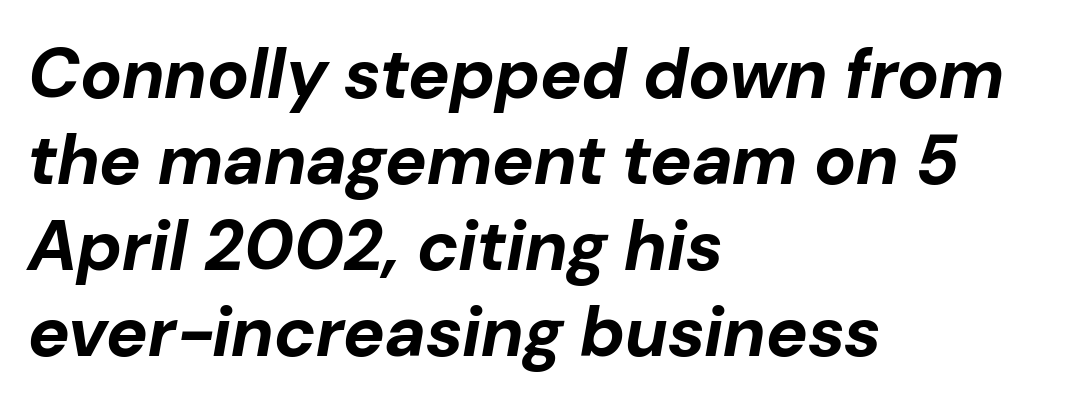
Q: Is the text bold? A: Yes.
Q: Is the text italic (slanted)? A: Yes, it leans right by about 10 degrees.
Q: Is the text underlined? A: No.
Q: How is the paragraph aligned? A: Left-aligned.
Q: Is the spacing between letters normal or unusually wide? A: Normal.
Q: Width (condensed, normal, or wide)? A: Normal.
Q: Stroke contrast? A: Low.
Q: x-height? A: Medium.
Q: Monospaced? A: No.
